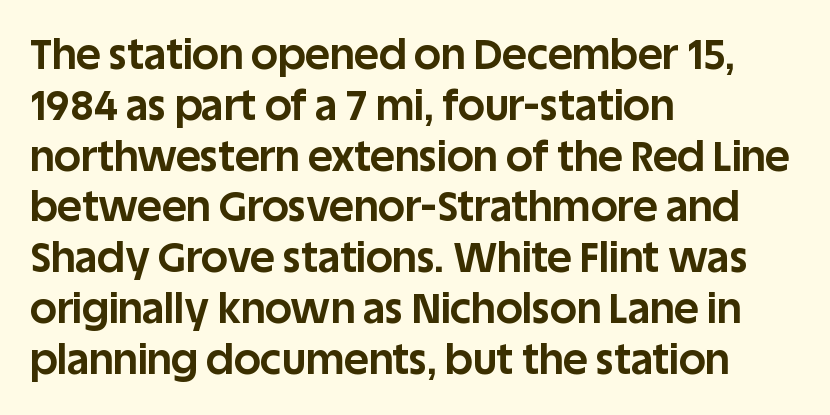
The rendering uses natural spacing where letterforms have individual widths. Does the copy run flush right? No — it runs flush left. Posture: straight, roman, zero tilt. Default kerning and tracking; the words read as compact shapes. The rendering shows plain stroke endings on the letterforms — a sans-serif design. Heavy-handed strokes throughout: this text is bold.
